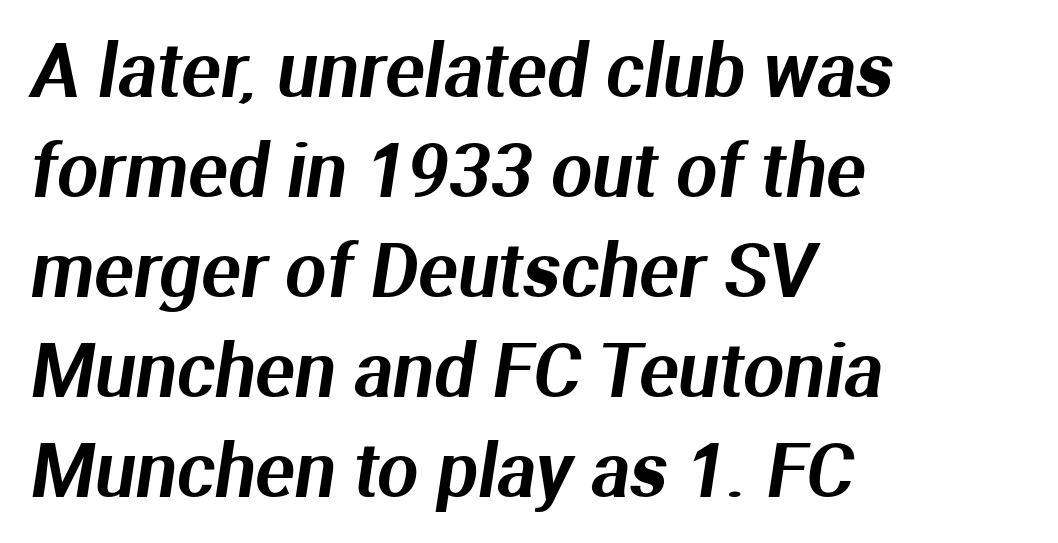
Grotesque or geometric, the face here clearly has no serifs. Underline: absent. Spacing verdict: proportional, widths tailored to each character. Which margin do the lines hug? The left one — the right edge is uneven. Reading down the column, the eye jumps a familiar distance to each next line.
